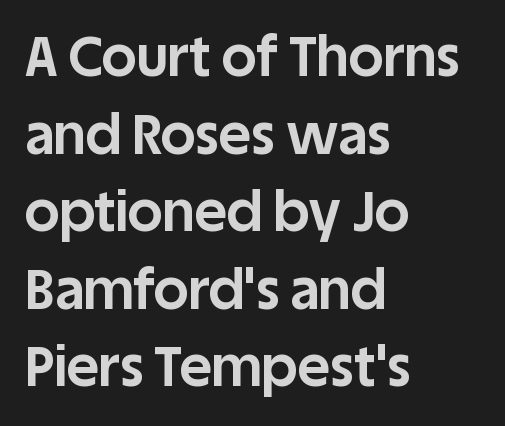
The image shows 55 px bold sans-serif type, upright; set left-aligned, normal line spacing (1.41x), normal letter spacing, not underlined; low stroke contrast and a large x-height.
